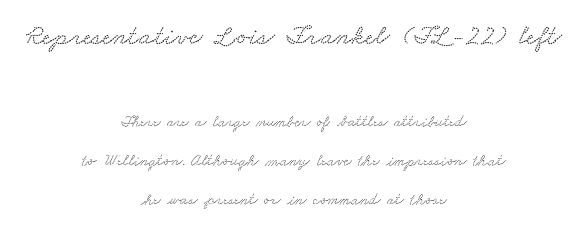
Check under the words: just untouched page. The rendering keeps characters at their native spacing. If you folded the block vertically in half, each line would mirror itself in length. Size contrast runs from large at the top to small at the bottom. Font category for this specimen: serif.
